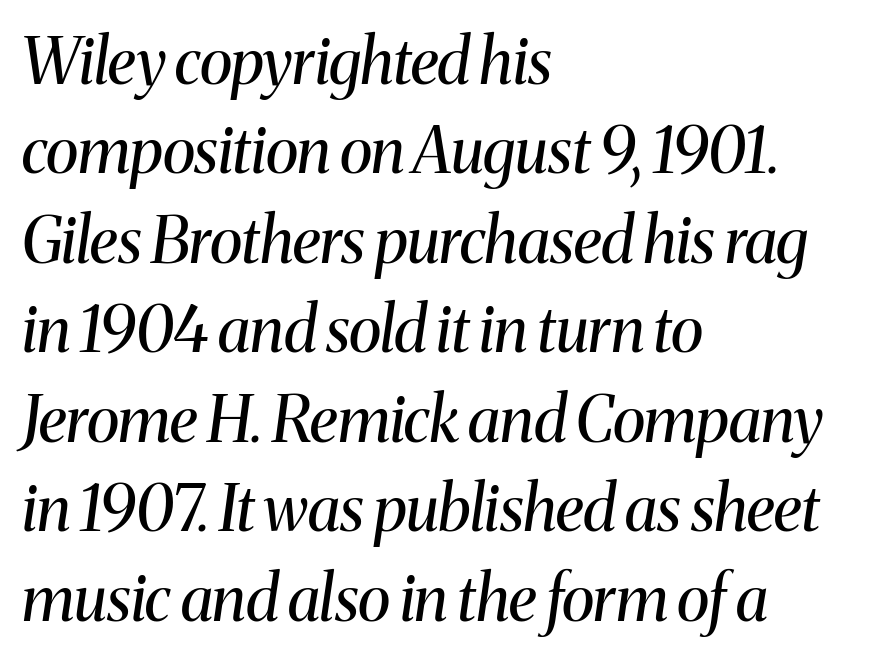
What's the leading like? Ordinary, nothing unusual. Glance below the letters and you will spot only blank space. Teacher's note: observe the even left margin — that is flush-left alignment. The font family rendered here belongs to the serif group. The rendering uses natural spacing where letterforms have individual widths.
